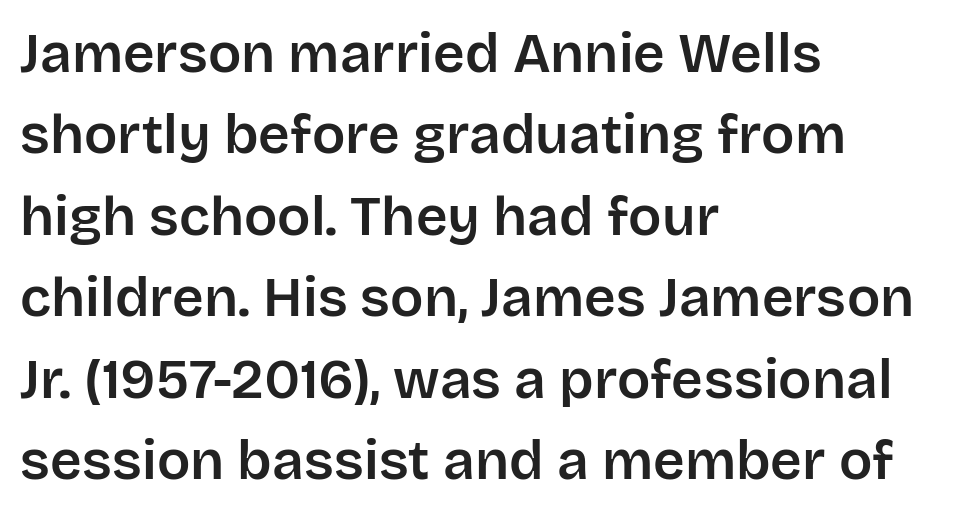
The image shows 55 px sans-serif type, upright; set left-aligned, normal line spacing (1.48x), normal letter spacing, not underlined; low stroke contrast and a large x-height.
